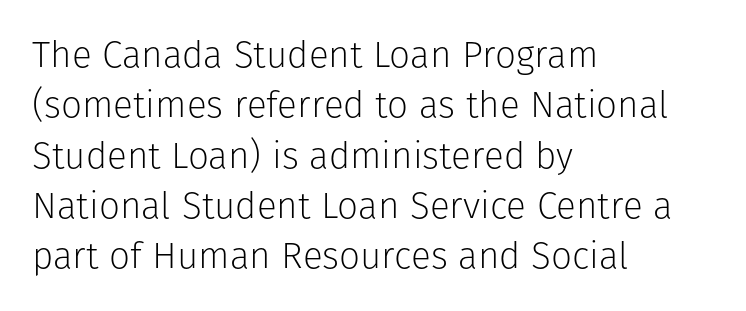
Q: Is the text bold? A: No.
Q: Is the text italic (slanted)? A: No, it is upright.
Q: Is the typeface a serif or a sans-serif typeface? A: Sans-serif.
Q: Is the text underlined? A: No.
Q: How is the paragraph aligned? A: Left-aligned.
Q: Is the spacing between letters normal or unusually wide? A: Normal.
Q: Is the spacing between lines tight, normal or loose? A: Normal.
Q: Width (condensed, normal, or wide)? A: Normal.
Q: Stroke contrast? A: Low.
Q: x-height? A: Medium.
Q: Monospaced? A: No.
